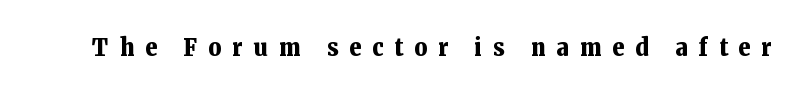
Between one letter and the next there's a generous, obvious gap. The space beneath each line is pristine and unruled. Does the weight exceed regular? Yes, all the way to bold. The letters stand upright; this is a roman face.
